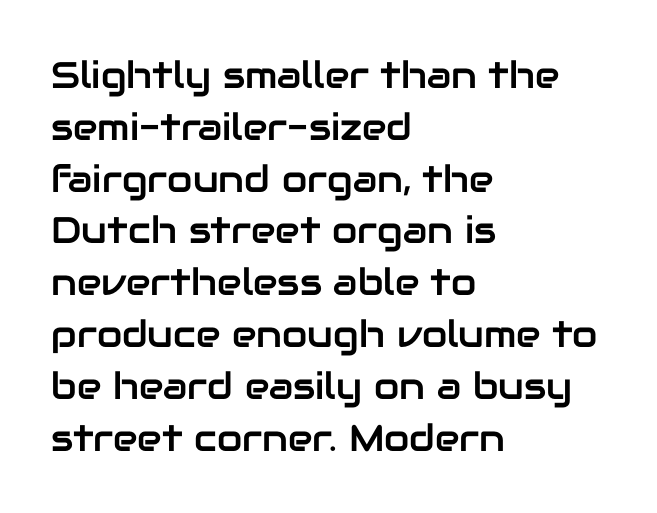
The image shows 37 px sans-serif type, upright; set left-aligned, normal line spacing (1.4x), normal letter spacing, not underlined; low stroke contrast and a medium x-height.
